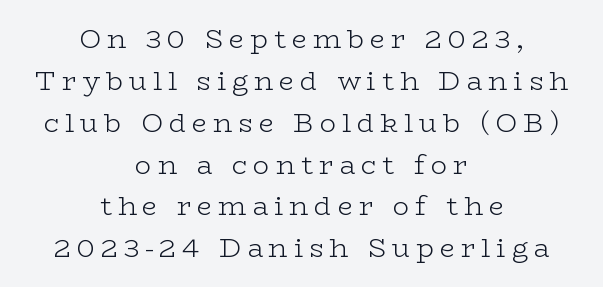
{"italic": "no", "bold": "no", "underline": "no", "align": "center", "line_spacing": "normal", "line_spacing_ratio": 1.55, "letter_spacing": "wide", "letter_spacing_em": 0.22, "glyph_px": 27}
